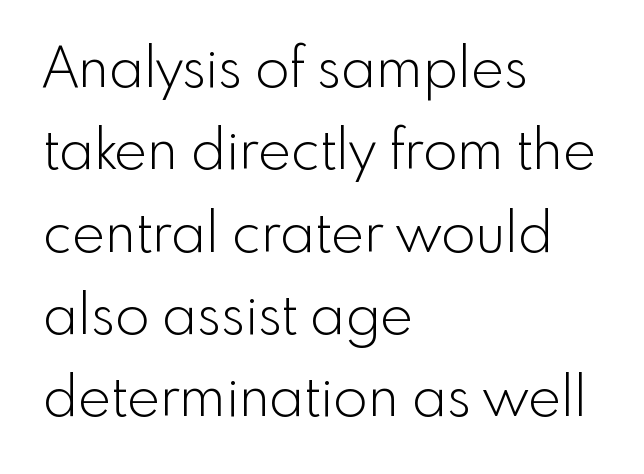
{"serif": "no", "italic": "no", "bold": "no", "weight": "light", "width": "normal", "x_height": "small", "monospaced": "no", "underline": "no", "align": "left", "line_spacing": "normal", "line_spacing_ratio": 1.47, "letter_spacing": "normal", "letter_spacing_em": 0.0, "glyph_px": 56}
